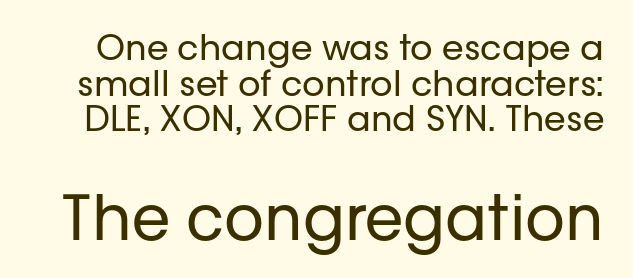
{"serif": "no", "italic": "no", "bold": "no", "weight": "regular", "width": "normal", "stroke_contrast": "low", "x_height": "medium", "monospaced": "no", "underline": "no", "line_spacing": "tight", "line_spacing_ratio": 1.02, "letter_spacing": "normal", "letter_spacing_em": 0.0, "larger_block": "second", "size_ratio": 1.77, "glyph_px": 62}
